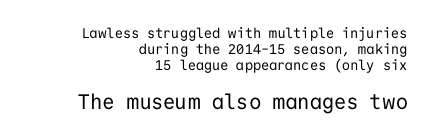
Q: Is the text bold? A: No.
Q: Is the text italic (slanted)? A: No, it is upright.
Q: Is the text underlined? A: No.
Q: How is the paragraph aligned? A: Right-aligned.
Q: Is the spacing between letters normal or unusually wide? A: Normal.
Q: Is the spacing between lines tight, normal or loose? A: Tight.
Q: Which block of text is set in a larger size, the first (top) or the second (bottom)? A: The second (bottom) one.
